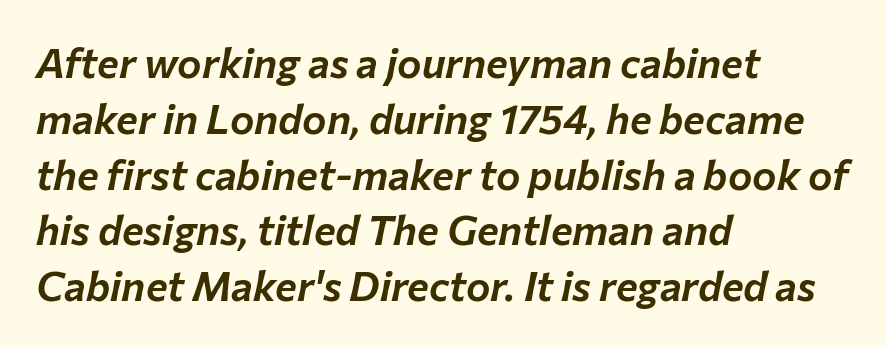
Q: Is the text italic (slanted)? A: Yes, it leans right by about 12 degrees.
Q: Is the text underlined? A: No.
Q: How is the paragraph aligned? A: Left-aligned.
Q: Is the spacing between letters normal or unusually wide? A: Normal.
Q: Is the spacing between lines tight, normal or loose? A: Normal.
Q: Width (condensed, normal, or wide)? A: Normal.
Q: Stroke contrast? A: Low.
Q: x-height? A: Medium.
Q: Monospaced? A: No.
